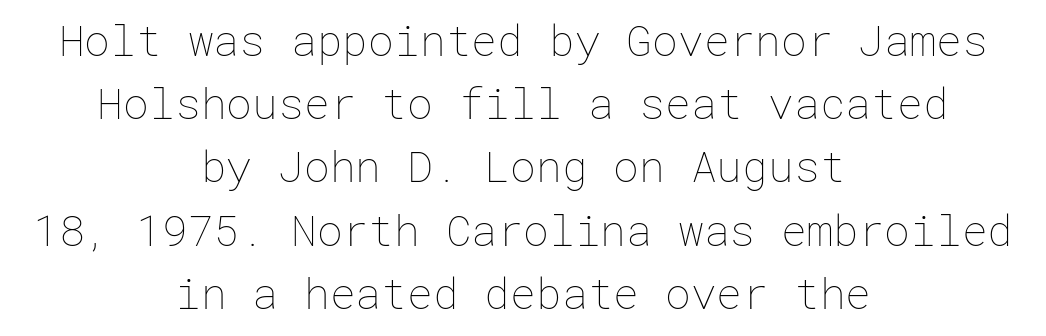
{"italic": "no", "bold": "no", "weight": "thin", "width": "normal", "stroke_contrast": "low", "x_height": "medium", "underline": "no", "align": "center", "line_spacing": "normal", "line_spacing_ratio": 1.47, "letter_spacing": "normal", "letter_spacing_em": 0.0, "glyph_px": 43}
